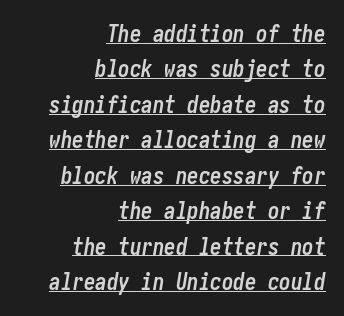
{"italic": "yes", "lean": "right", "slant_degrees": 10, "bold": "yes", "underline": "yes", "align": "right", "line_spacing": "normal", "line_spacing_ratio": 1.54, "letter_spacing": "normal", "letter_spacing_em": 0.0, "glyph_px": 23}
